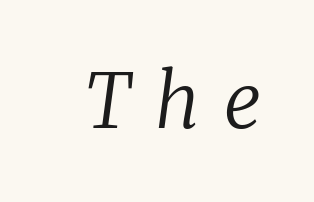
Q: Is the text bold? A: No.
Q: Is the text italic (slanted)? A: Yes, it leans right by about 8 degrees.
Q: Is the typeface a serif or a sans-serif typeface? A: Serif.
Q: Is the text underlined? A: No.
Q: Is the spacing between letters normal or unusually wide? A: Unusually wide.
Q: Width (condensed, normal, or wide)? A: Normal.
Q: Stroke contrast? A: Low.
Q: x-height? A: Medium.
Q: Monospaced? A: No.
